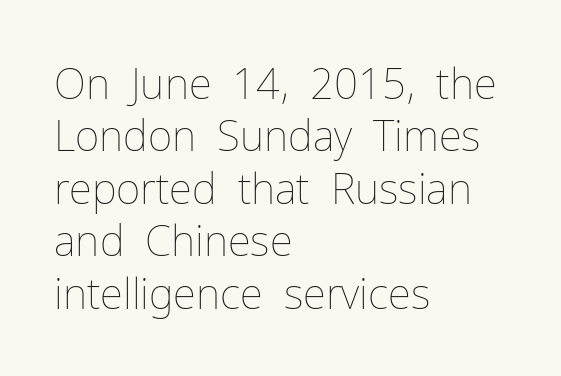
{"italic": "no", "bold": "no", "weight": "thin", "width": "normal", "stroke_contrast": "low", "x_height": "medium", "monospaced": "no", "underline": "no", "align": "left", "line_spacing": "normal", "line_spacing_ratio": 1.25, "letter_spacing": "normal", "letter_spacing_em": 0.0, "glyph_px": 42}
